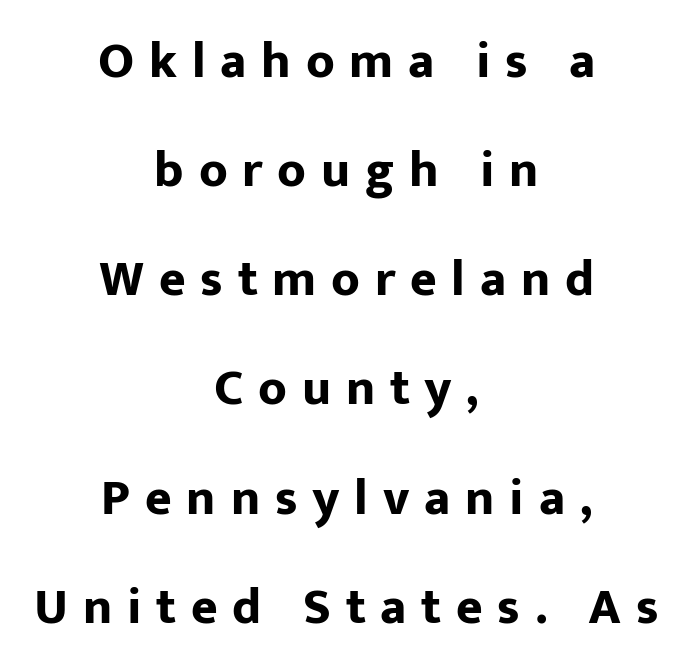
The image shows 51 px bold sans-serif type, upright; set centered, loose line spacing (2.14x), unusually wide letter spacing (+0.29 em), not underlined; low stroke contrast and a medium x-height.
